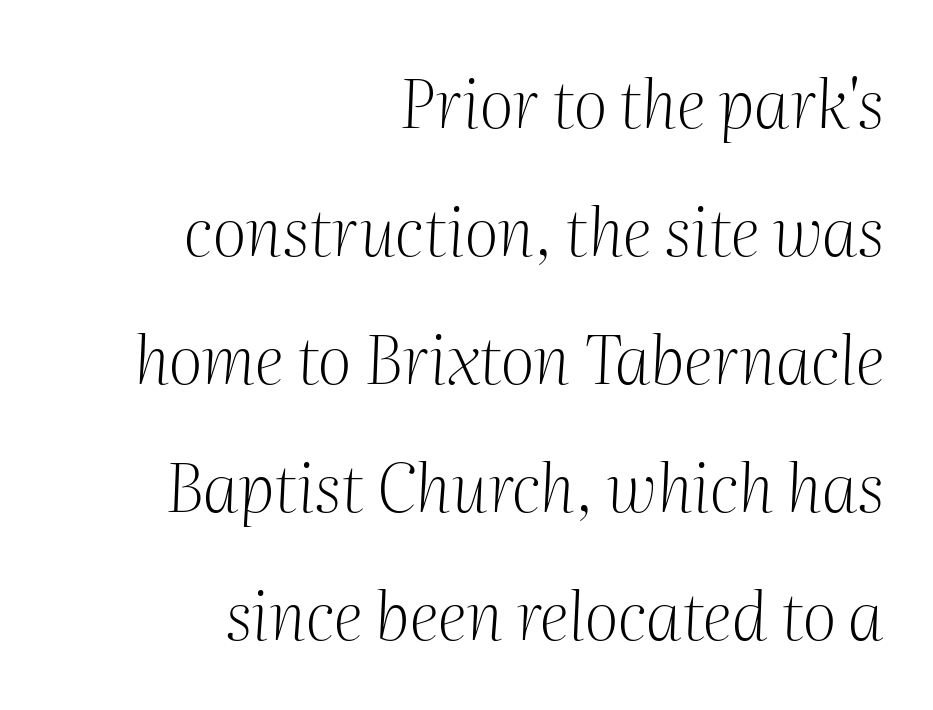
{"serif": "yes", "italic": "yes", "lean": "right", "slant_degrees": 2, "bold": "no", "weight": "light", "width": "normal", "stroke_contrast": "medium", "x_height": "medium", "monospaced": "no", "underline": "no", "align": "right", "line_spacing": "loose", "line_spacing_ratio": 1.91, "letter_spacing": "normal", "letter_spacing_em": 0.0, "glyph_px": 67}
